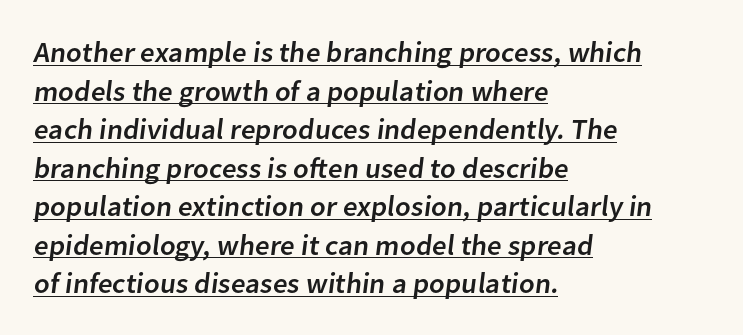
Q: Is the typeface a serif or a sans-serif typeface? A: Sans-serif.
Q: Is the text underlined? A: Yes.
Q: How is the paragraph aligned? A: Left-aligned.
Q: Is the spacing between letters normal or unusually wide? A: Normal.
Q: Is the spacing between lines tight, normal or loose? A: Normal.
Q: Width (condensed, normal, or wide)? A: Normal.
Q: Stroke contrast? A: Low.
Q: x-height? A: Medium.
Q: Monospaced? A: No.
